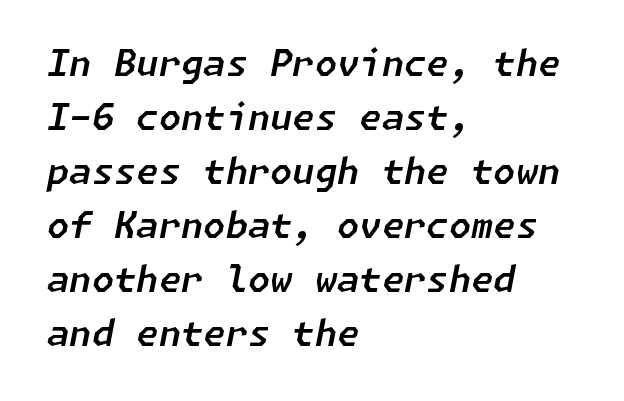
Q: Is the text italic (slanted)? A: Yes, it leans right by about 11 degrees.
Q: Is the text underlined? A: No.
Q: How is the paragraph aligned? A: Left-aligned.
Q: Is the spacing between letters normal or unusually wide? A: Normal.
Q: Is the spacing between lines tight, normal or loose? A: Normal.
Q: Width (condensed, normal, or wide)? A: Normal.
Q: Stroke contrast? A: Low.
Q: x-height? A: Medium.
